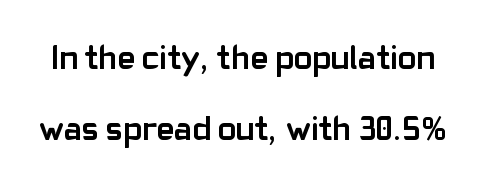
Q: Is the text bold? A: Yes.
Q: Is the text italic (slanted)? A: No, it is upright.
Q: Is the typeface a serif or a sans-serif typeface? A: Sans-serif.
Q: Is the text underlined? A: No.
Q: Is the spacing between letters normal or unusually wide? A: Normal.
Q: Is the spacing between lines tight, normal or loose? A: Loose.
Q: Width (condensed, normal, or wide)? A: Normal.
Q: Stroke contrast? A: Low.
Q: x-height? A: Medium.
Q: Monospaced? A: No.
